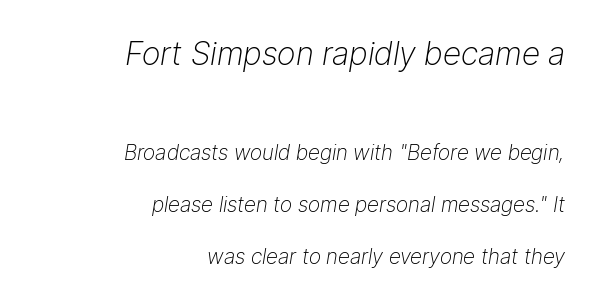
Q: Is the text bold? A: No.
Q: Is the text italic (slanted)? A: Yes, it leans right by about 9 degrees.
Q: Is the text underlined? A: No.
Q: How is the paragraph aligned? A: Right-aligned.
Q: Is the spacing between letters normal or unusually wide? A: Normal.
Q: Is the spacing between lines tight, normal or loose? A: Loose.
Q: Which block of text is set in a larger size, the first (top) or the second (bottom)? A: The first (top) one.
Q: Width (condensed, normal, or wide)? A: Normal.
Q: Stroke contrast? A: Low.
Q: x-height? A: Medium.
Q: Monospaced? A: No.
